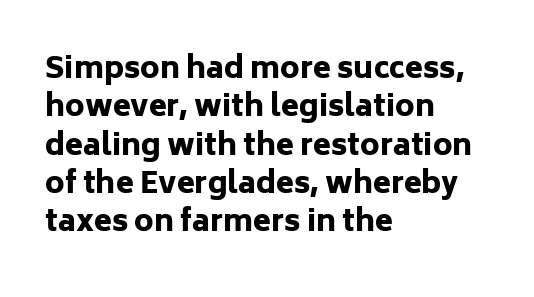
Nobody touched the tracking dial on this one. Bold? Absolutely — the strokes are thick and heavy. Notice how the passage keeps a crisp vertical edge on the left only. The specimen reads as upright at a glance.
